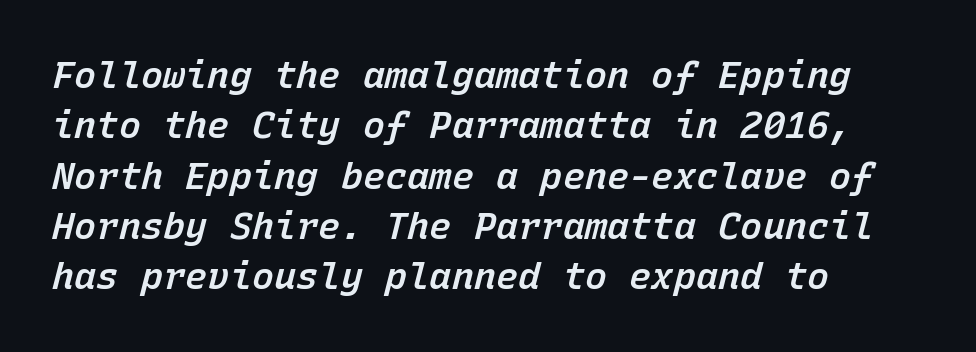
Q: Is the text bold? A: Semi-bold.
Q: Is the text italic (slanted)? A: Yes, it leans right by about 15 degrees.
Q: Is the text underlined? A: No.
Q: How is the paragraph aligned? A: Left-aligned.
Q: Is the spacing between letters normal or unusually wide? A: Normal.
Q: Is the spacing between lines tight, normal or loose? A: Normal.
Q: Width (condensed, normal, or wide)? A: Normal.
Q: Stroke contrast? A: Low.
Q: x-height? A: Medium.
Q: Monospaced? A: Yes.
